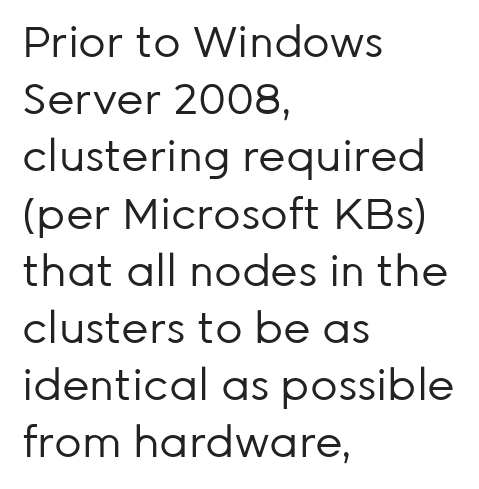
{"serif": "no", "italic": "no", "bold": "no", "weight": "regular", "width": "normal", "stroke_contrast": "low", "x_height": "medium", "monospaced": "no", "underline": "no", "align": "left", "line_spacing": "normal", "line_spacing_ratio": 1.33, "letter_spacing": "normal", "letter_spacing_em": 0.0, "glyph_px": 43}
